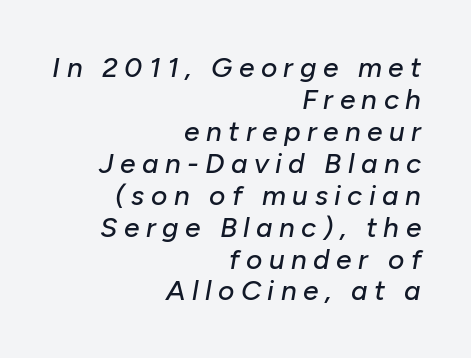
Q: Is the text italic (slanted)? A: Yes, it leans right by about 10 degrees.
Q: Is the text underlined? A: No.
Q: How is the paragraph aligned? A: Right-aligned.
Q: Is the spacing between letters normal or unusually wide? A: Unusually wide.
Q: Is the spacing between lines tight, normal or loose? A: Tight.
Q: Width (condensed, normal, or wide)? A: Normal.
Q: Stroke contrast? A: Low.
Q: x-height? A: Medium.
Q: Monospaced? A: No.
